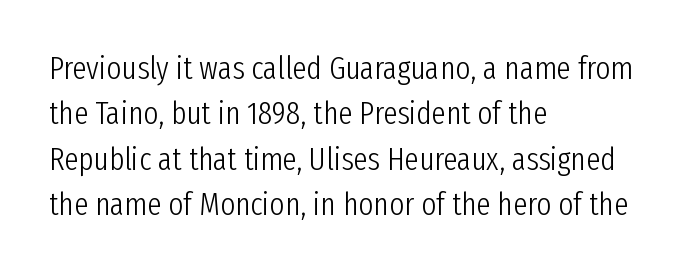
These lines sit exactly where default settings would place them. The passage shown is not underscored anywhere. Words appear dense and cohesive because spacing is normal. Heaviness? Minimal to ordinary, like unemphasized prose. Unlike italic type, these characters show no tilt at all.
